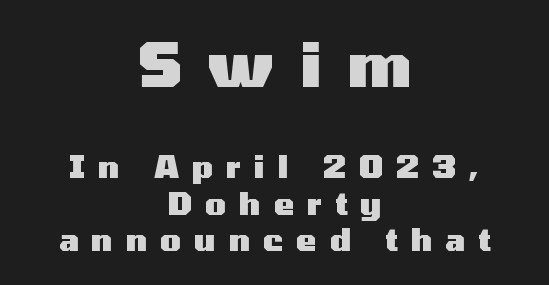
{"serif": "no", "italic": "no", "bold": "yes", "weight": "heavy", "width": "wide", "stroke_contrast": "medium", "x_height": "medium", "monospaced": "no", "underline": "no", "align": "center", "line_spacing_ratio": 1.22, "letter_spacing": "wide", "letter_spacing_em": 0.44, "larger_block": "first", "size_ratio": 2.0, "glyph_px": 60}
